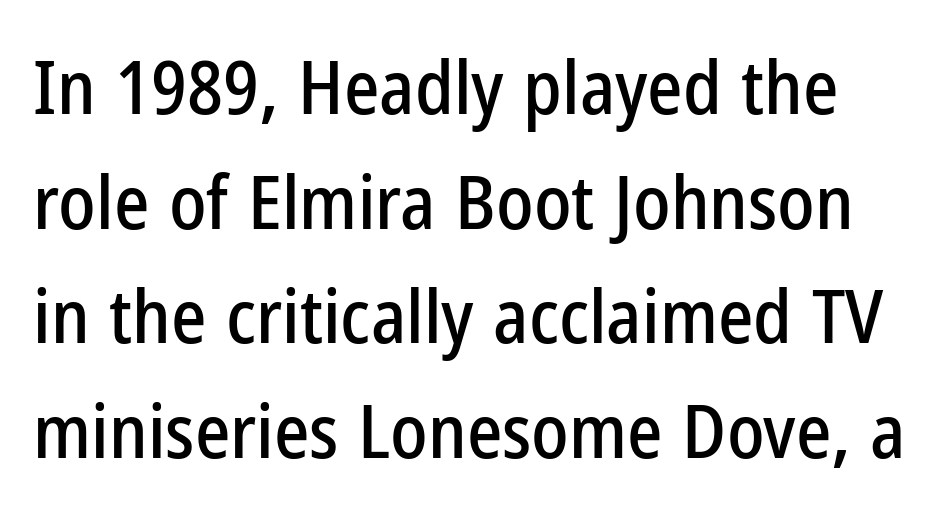
Q: Is the text italic (slanted)? A: No, it is upright.
Q: Is the typeface a serif or a sans-serif typeface? A: Sans-serif.
Q: Is the text underlined? A: No.
Q: Is the spacing between letters normal or unusually wide? A: Normal.
Q: Is the spacing between lines tight, normal or loose? A: Normal.
Q: Width (condensed, normal, or wide)? A: Condensed.
Q: Stroke contrast? A: Low.
Q: x-height? A: Medium.
Q: Monospaced? A: No.
